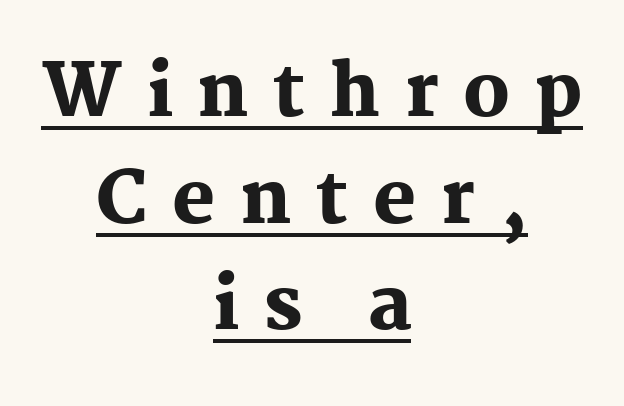
Q: Is the text bold? A: Yes.
Q: Is the text italic (slanted)? A: No, it is upright.
Q: Is the typeface a serif or a sans-serif typeface? A: Serif.
Q: Is the text underlined? A: Yes.
Q: How is the paragraph aligned? A: Centered.
Q: Is the spacing between letters normal or unusually wide? A: Unusually wide.
Q: Is the spacing between lines tight, normal or loose? A: Normal.
Q: Width (condensed, normal, or wide)? A: Normal.
Q: Stroke contrast? A: Medium.
Q: x-height? A: Medium.
Q: Monospaced? A: No.
